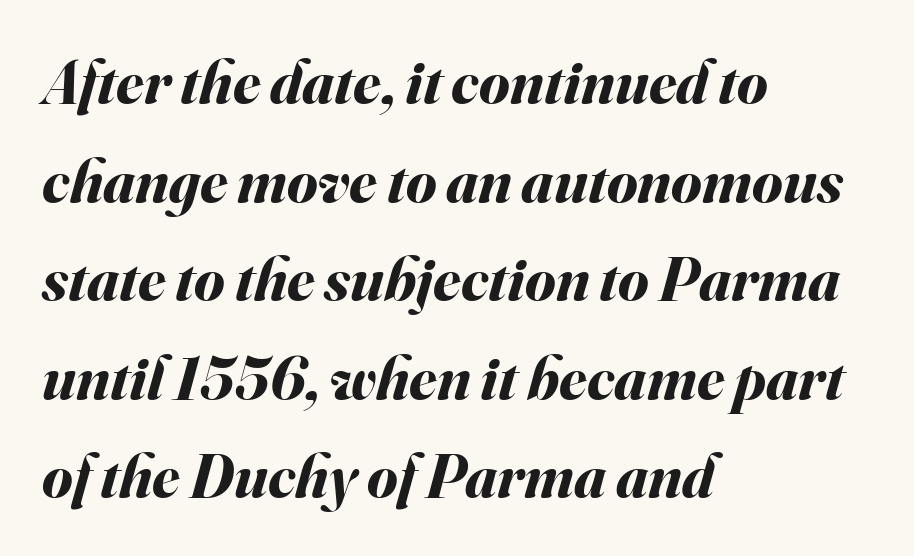
The image shows 62 px bold type, italic (leaning right); set left-aligned, normal line spacing (1.59x), normal letter spacing, not underlined; medium stroke contrast and a small x-height.
